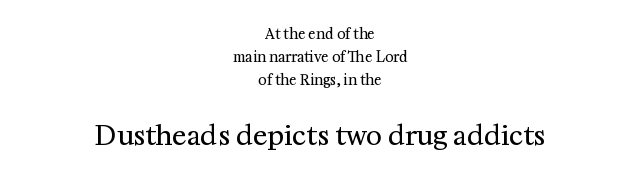
Q: Is the text bold? A: No.
Q: Is the text italic (slanted)? A: No, it is upright.
Q: Is the text underlined? A: No.
Q: How is the paragraph aligned? A: Centered.
Q: Is the spacing between letters normal or unusually wide? A: Normal.
Q: Is the spacing between lines tight, normal or loose? A: Normal.
Q: Which block of text is set in a larger size, the first (top) or the second (bottom)? A: The second (bottom) one.
